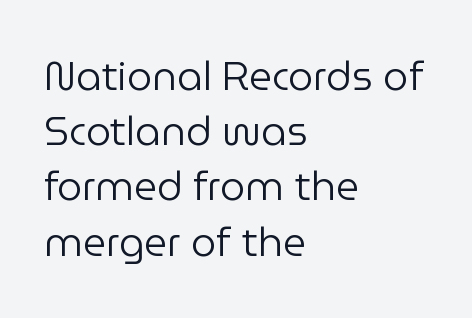
{"serif": "no", "italic": "no", "bold": "no", "weight": "regular", "width": "normal", "stroke_contrast": "low", "x_height": "medium", "monospaced": "no", "underline": "no", "align": "left", "line_spacing": "normal", "line_spacing_ratio": 1.38, "letter_spacing": "normal", "letter_spacing_em": 0.0, "glyph_px": 40}
